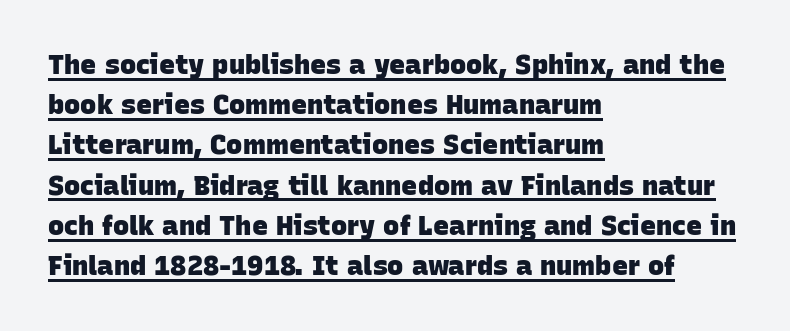
The image shows 27 px bold type; set left-aligned, normal line spacing (1.49x), normal letter spacing, underlined.
